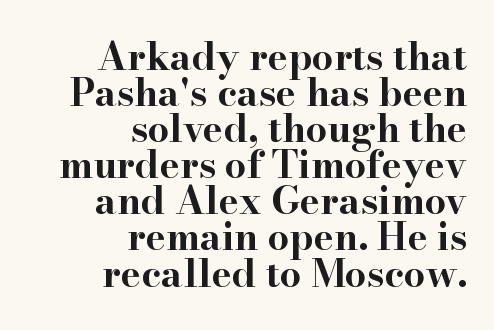
The image shows 38 px bold, wide serif type, upright; set right-aligned, tight line spacing (0.95x), normal letter spacing, not underlined; high stroke contrast and a small x-height.
